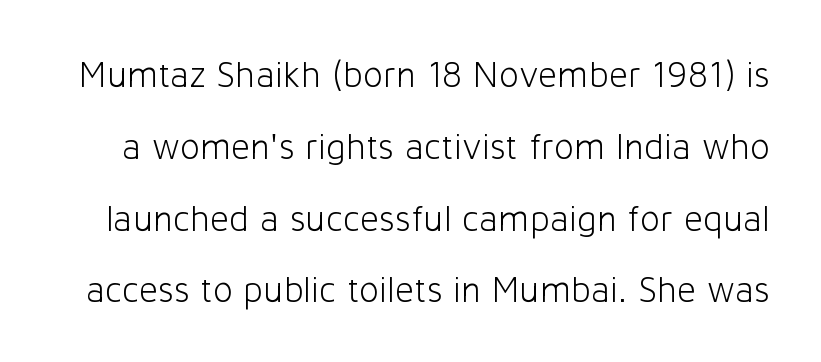
Q: Is the text bold? A: No.
Q: Is the text italic (slanted)? A: No, it is upright.
Q: Is the typeface a serif or a sans-serif typeface? A: Sans-serif.
Q: Is the text underlined? A: No.
Q: Is the spacing between letters normal or unusually wide? A: Normal.
Q: Is the spacing between lines tight, normal or loose? A: Loose.
Q: Width (condensed, normal, or wide)? A: Normal.
Q: Stroke contrast? A: Low.
Q: x-height? A: Medium.
Q: Monospaced? A: No.
